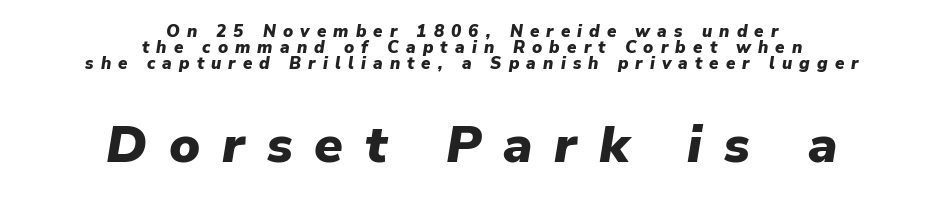
Q: Is the text bold? A: Yes.
Q: Is the text italic (slanted)? A: Yes, it leans right by about 9 degrees.
Q: Is the text underlined? A: No.
Q: How is the paragraph aligned? A: Centered.
Q: Is the spacing between letters normal or unusually wide? A: Unusually wide.
Q: Is the spacing between lines tight, normal or loose? A: Tight.
Q: Which block of text is set in a larger size, the first (top) or the second (bottom)? A: The second (bottom) one.
Q: Width (condensed, normal, or wide)? A: Normal.
Q: Stroke contrast? A: Low.
Q: x-height? A: Medium.
Q: Monospaced? A: No.
